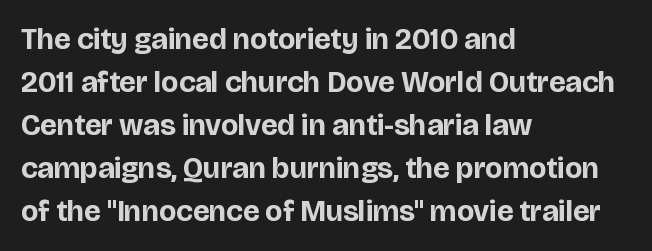
Q: Is the text bold? A: Yes.
Q: Is the text italic (slanted)? A: No, it is upright.
Q: Is the typeface a serif or a sans-serif typeface? A: Sans-serif.
Q: Is the text underlined? A: No.
Q: How is the paragraph aligned? A: Left-aligned.
Q: Is the spacing between letters normal or unusually wide? A: Normal.
Q: Is the spacing between lines tight, normal or loose? A: Normal.
Q: Width (condensed, normal, or wide)? A: Normal.
Q: Stroke contrast? A: Low.
Q: x-height? A: Large.
Q: Monospaced? A: No.
